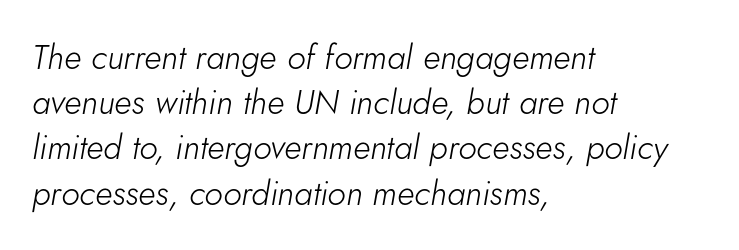
Q: Is the text bold? A: No.
Q: Is the text italic (slanted)? A: Yes, it leans right by about 5 degrees.
Q: Is the text underlined? A: No.
Q: How is the paragraph aligned? A: Left-aligned.
Q: Is the spacing between letters normal or unusually wide? A: Normal.
Q: Is the spacing between lines tight, normal or loose? A: Normal.
Q: Width (condensed, normal, or wide)? A: Normal.
Q: Stroke contrast? A: Low.
Q: x-height? A: Small.
Q: Monospaced? A: No.
